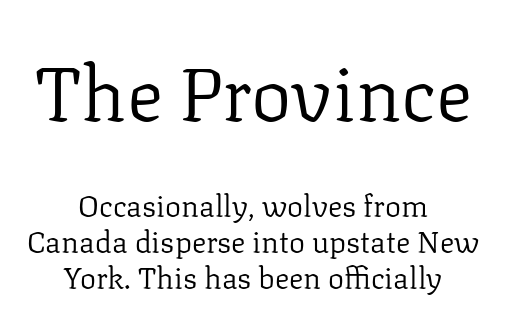
Q: Is the text bold? A: No.
Q: Is the text italic (slanted)? A: No, it is upright.
Q: Is the typeface a serif or a sans-serif typeface? A: Serif.
Q: Is the text underlined? A: No.
Q: How is the paragraph aligned? A: Centered.
Q: Is the spacing between letters normal or unusually wide? A: Normal.
Q: Which block of text is set in a larger size, the first (top) or the second (bottom)? A: The first (top) one.
Q: Width (condensed, normal, or wide)? A: Normal.
Q: Stroke contrast? A: Low.
Q: x-height? A: Medium.
Q: Monospaced? A: No.
